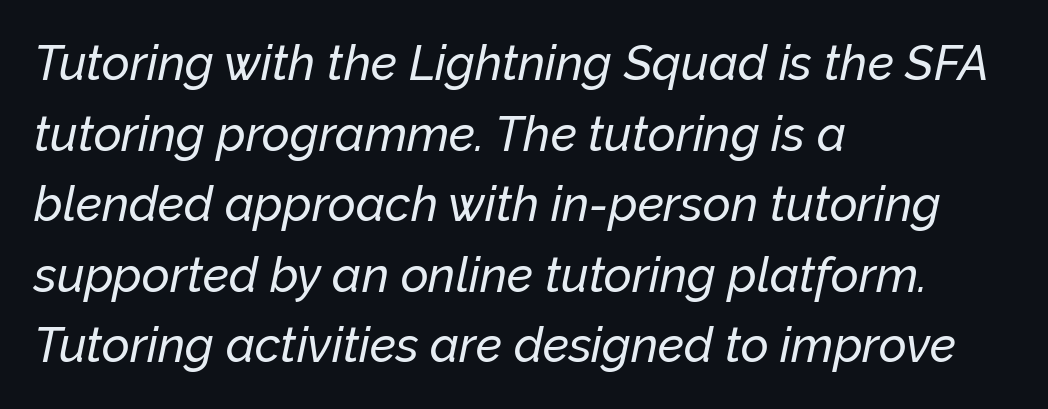
Every character sits at an angle, as italics do. Honestly, the row spacing looks completely unremarkable. There is no visible air inserted between adjacent glyphs. A clean baseline with only descenders dipping below it.
